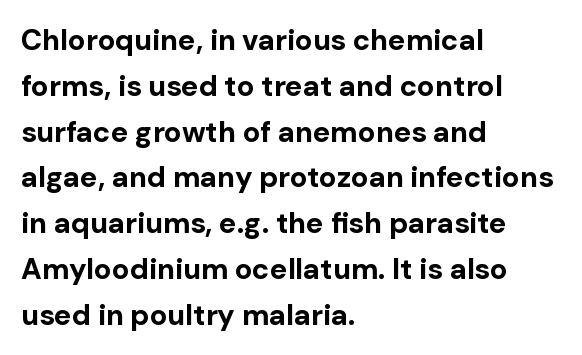
Q: Is the text bold? A: Yes.
Q: Is the text italic (slanted)? A: No, it is upright.
Q: Is the typeface a serif or a sans-serif typeface? A: Sans-serif.
Q: Is the text underlined? A: No.
Q: How is the paragraph aligned? A: Left-aligned.
Q: Is the spacing between letters normal or unusually wide? A: Normal.
Q: Is the spacing between lines tight, normal or loose? A: Normal.
Q: Width (condensed, normal, or wide)? A: Normal.
Q: Stroke contrast? A: Low.
Q: x-height? A: Medium.
Q: Monospaced? A: No.
